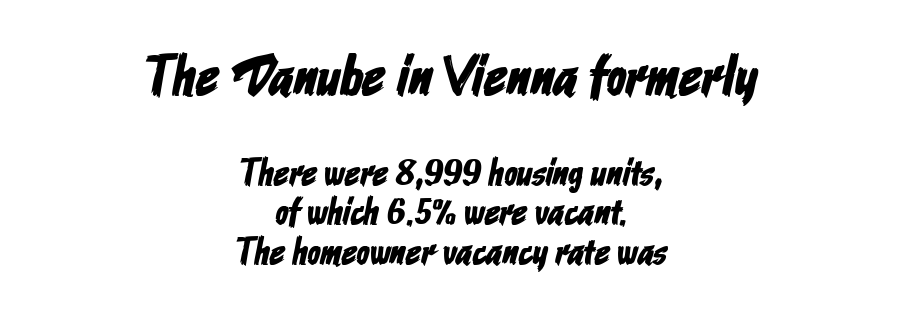
Each letter keeps its own natural width here, so spacing adapts to shape. The initial chunk of copy outweighs the following chunk in type size. The typeface chosen for these lines omits serifs. These lines keep a tight, regular rhythm from letter to letter. Quick note: underline off. Typeset on center — no edge is straight.
